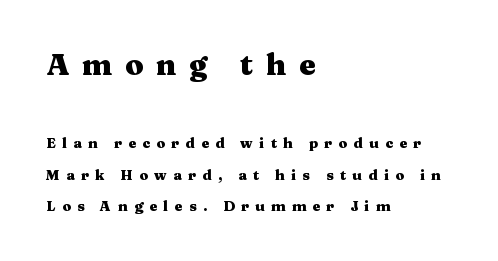
Q: Is the text bold? A: Yes.
Q: Is the text italic (slanted)? A: No, it is upright.
Q: Is the typeface a serif or a sans-serif typeface? A: Serif.
Q: Is the text underlined? A: No.
Q: How is the paragraph aligned? A: Left-aligned.
Q: Is the spacing between letters normal or unusually wide? A: Unusually wide.
Q: Is the spacing between lines tight, normal or loose? A: Loose.
Q: Which block of text is set in a larger size, the first (top) or the second (bottom)? A: The first (top) one.
Q: Width (condensed, normal, or wide)? A: Wide.
Q: Stroke contrast? A: Medium.
Q: x-height? A: Medium.
Q: Monospaced? A: No.
